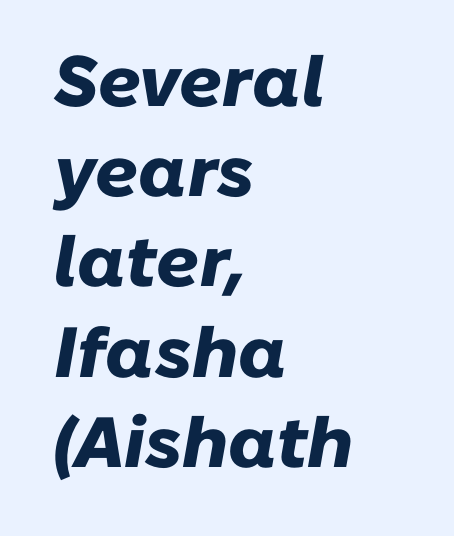
Q: Is the text bold? A: Yes.
Q: Is the text italic (slanted)? A: Yes, it leans right by about 10 degrees.
Q: Is the text underlined? A: No.
Q: How is the paragraph aligned? A: Left-aligned.
Q: Is the spacing between letters normal or unusually wide? A: Normal.
Q: Is the spacing between lines tight, normal or loose? A: Normal.
Q: Width (condensed, normal, or wide)? A: Normal.
Q: Stroke contrast? A: Low.
Q: x-height? A: Medium.
Q: Monospaced? A: No.
